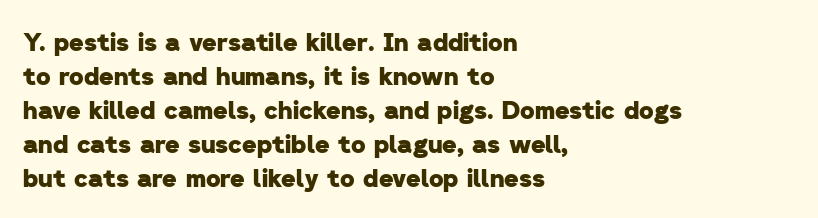
The image shows 25 px bold type; set left-aligned, normal line spacing (1.36x), normal letter spacing, not underlined.
